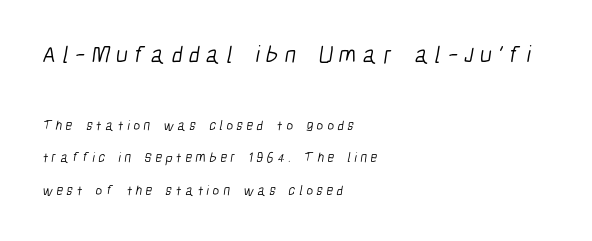
The image shows 24 px text type; set left-aligned, loose line spacing (2.35x), unusually wide letter spacing (+0.26 em), not underlined; the first (top) block is 1.71x larger.
